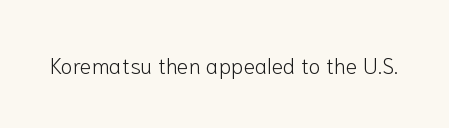
The image shows 22 px text type, upright; set normal letter spacing, not underlined.
